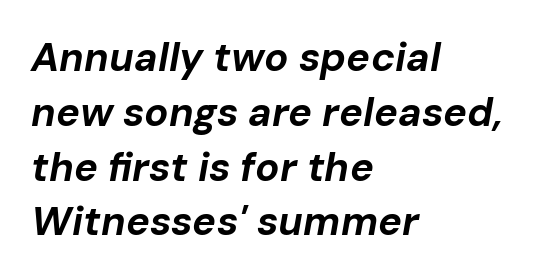
{"italic": "yes", "lean": "right", "slant_degrees": 10, "bold": "yes", "weight": "bold", "width": "normal", "stroke_contrast": "low", "x_height": "medium", "monospaced": "no", "underline": "no", "align": "left", "line_spacing": "normal", "line_spacing_ratio": 1.37, "letter_spacing": "normal", "letter_spacing_em": 0.0, "glyph_px": 40}
